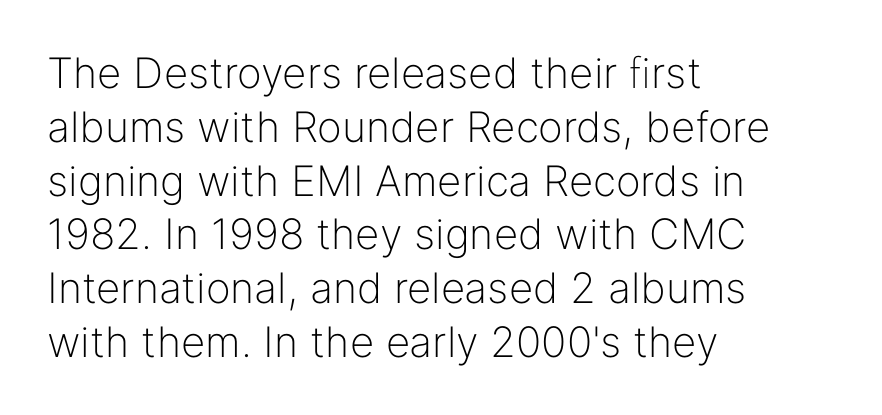
The image shows 42 px light sans-serif type, upright; set left-aligned, normal line spacing (1.28x), normal letter spacing, not underlined; low stroke contrast and a medium x-height.
